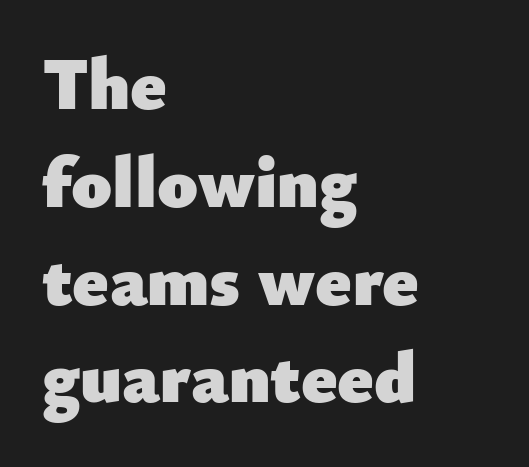
The image shows 73 px heavy sans-serif type, upright; set left-aligned, normal line spacing (1.34x), normal letter spacing, not underlined; low stroke contrast and a small x-height.
